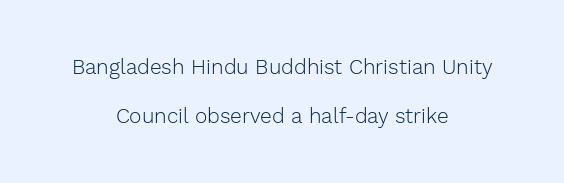
{"italic": "no", "bold": "no", "underline": "no", "align": "center", "line_spacing": "loose", "line_spacing_ratio": 2.31, "letter_spacing": "normal", "letter_spacing_em": 0.0, "glyph_px": 21}
